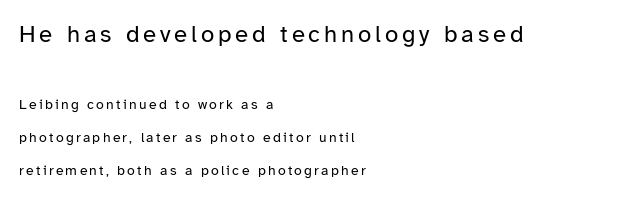
Counters stay open thanks to moderate or lighter strokes. This sample uses an upright cut, with every glyph sitting square on the baseline. Underlining? Definitely not there. Vertically, the passage feels expansive, rows floating well apart. Caption: upper text group enlarged, lower text group reduced.
